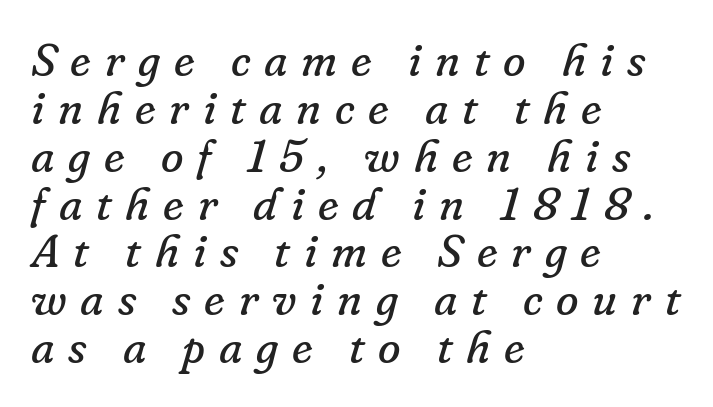
{"serif": "yes", "italic": "yes", "lean": "right", "slant_degrees": 16, "bold": "no", "weight": "regular", "width": "normal", "stroke_contrast": "low", "x_height": "small", "monospaced": "no", "underline": "no", "align": "left", "line_spacing": "tight", "line_spacing_ratio": 1.04, "letter_spacing": "wide", "letter_spacing_em": 0.3, "glyph_px": 46}
